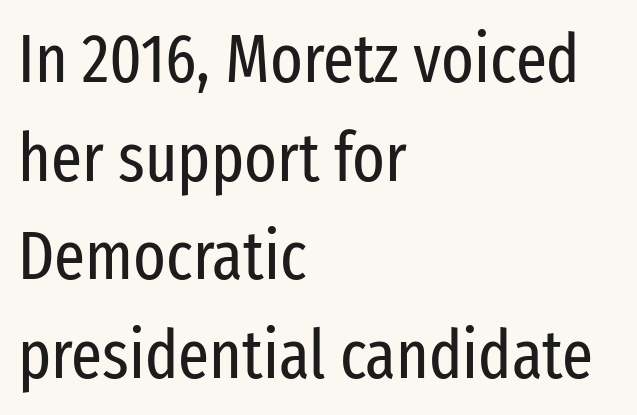
The image shows 68 px regular-weight, condensed sans-serif type, upright; set left-aligned, normal line spacing (1.45x), normal letter spacing, not underlined; low stroke contrast and a medium x-height.
